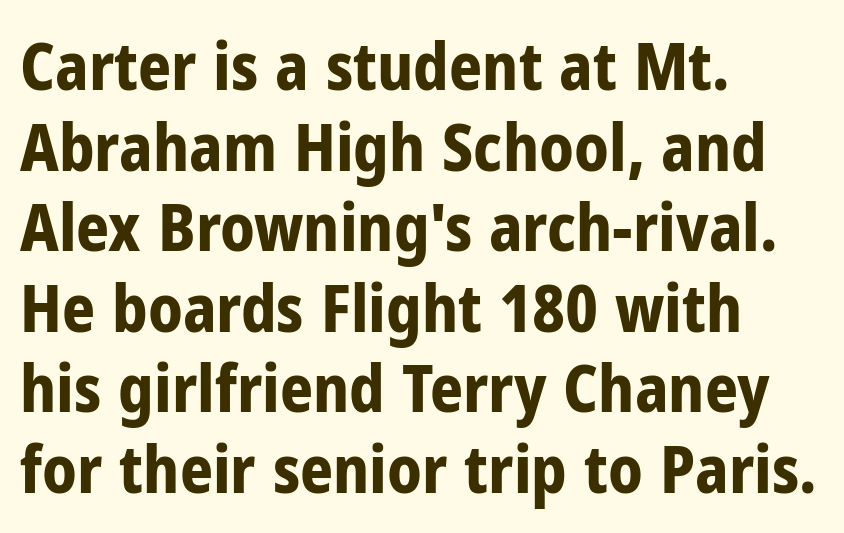
{"serif": "no", "italic": "no", "bold": "yes", "weight": "bold", "width": "condensed", "stroke_contrast": "low", "x_height": "medium", "monospaced": "no", "underline": "no", "align": "left", "line_spacing_ratio": 1.24, "letter_spacing": "normal", "letter_spacing_em": 0.0, "glyph_px": 65}
